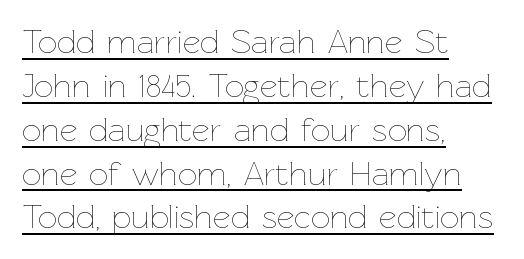
{"italic": "no", "bold": "no", "weight": "thin", "width": "normal", "stroke_contrast": "low", "x_height": "medium", "monospaced": "no", "underline": "yes", "align": "left", "line_spacing": "normal", "line_spacing_ratio": 1.29, "letter_spacing": "normal", "letter_spacing_em": 0.0, "glyph_px": 34}
